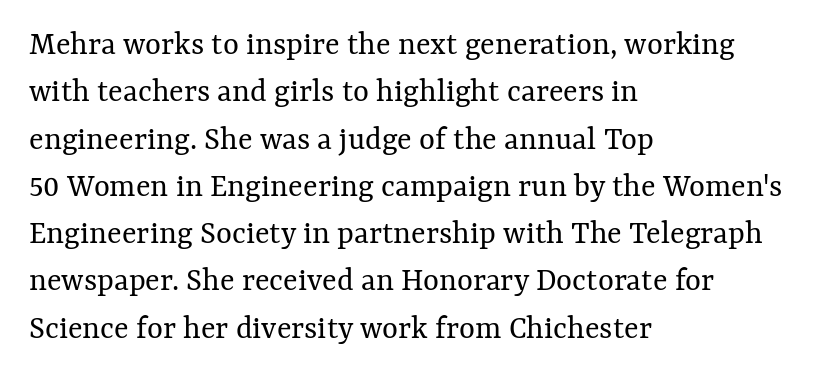
The paragraph shown leans on its left margin. Character widths vary here, with narrow letters taking less room than wide ones. Stroke mass is kept to a normal reading level or below. Beneath every word, the page is bare. Vertical spacing — default.
